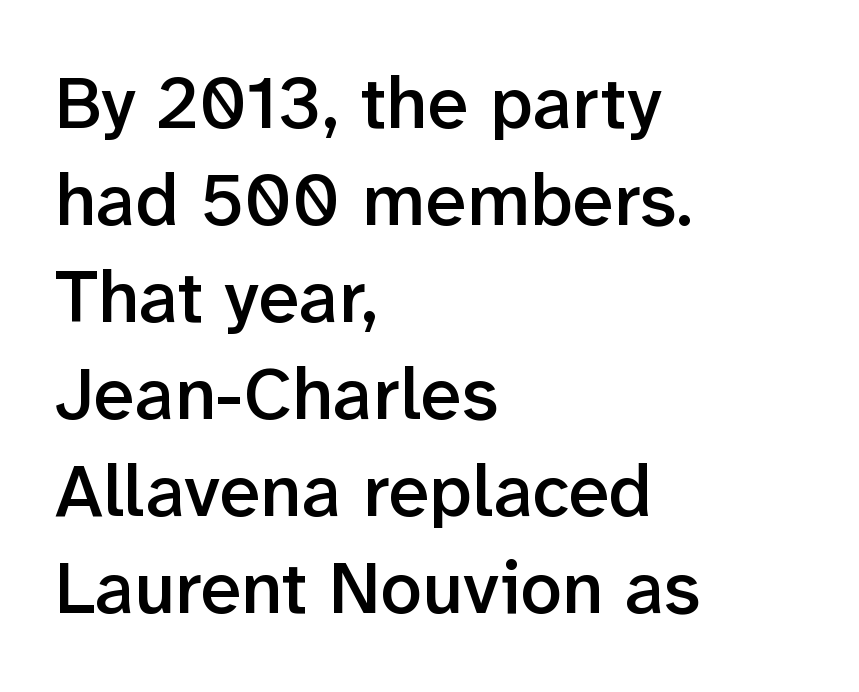
{"serif": "no", "italic": "no", "bold": "semi", "weight": "semibold", "width": "normal", "stroke_contrast": "low", "x_height": "medium", "monospaced": "no", "underline": "no", "align": "left", "line_spacing": "normal", "line_spacing_ratio": 1.31, "letter_spacing": "normal", "letter_spacing_em": 0.0, "glyph_px": 74}
